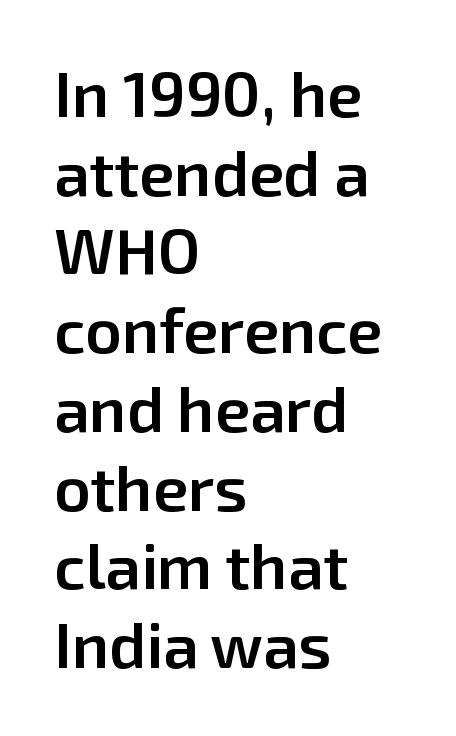
The image shows 63 px semibold sans-serif type, upright; set left-aligned, normal line spacing (1.25x), normal letter spacing, not underlined; low stroke contrast and a medium x-height.
